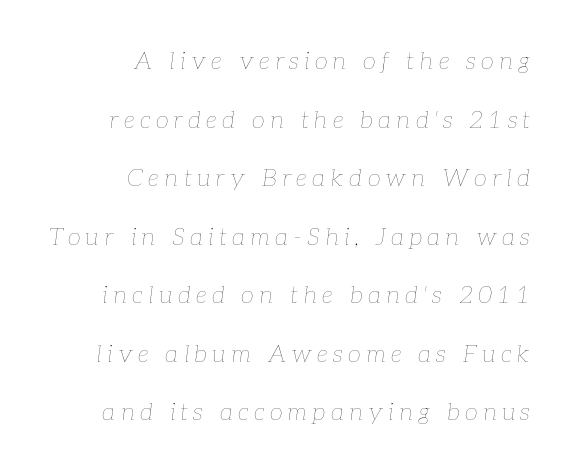
{"italic": "yes", "lean": "right", "slant_degrees": 7, "bold": "no", "underline": "no", "align": "right", "line_spacing": "loose", "line_spacing_ratio": 2.44, "letter_spacing": "wide", "letter_spacing_em": 0.22, "glyph_px": 24}
